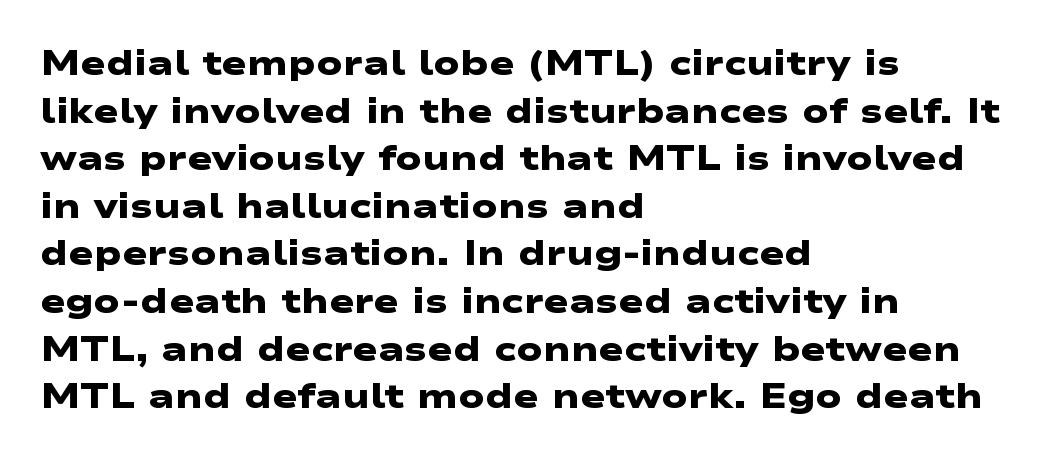
The image shows 34 px heavy, wide sans-serif type; set left-aligned, normal line spacing (1.4x), normal letter spacing, not underlined; low stroke contrast and a medium x-height.
